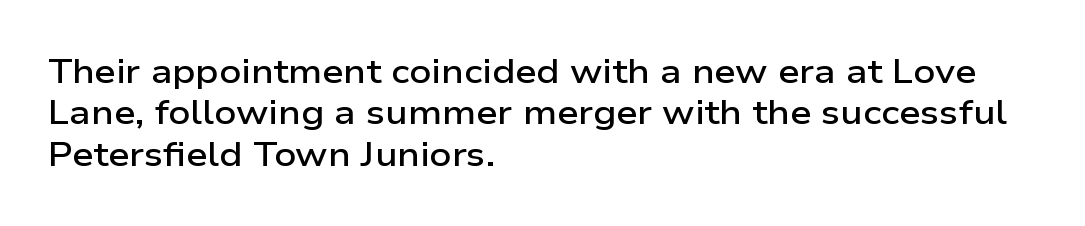
{"serif": "no", "italic": "no", "bold": "semi", "weight": "semibold", "width": "wide", "stroke_contrast": "low", "x_height": "medium", "monospaced": "no", "underline": "no", "align": "left", "line_spacing_ratio": 1.22, "letter_spacing": "normal", "letter_spacing_em": 0.0, "glyph_px": 34}
